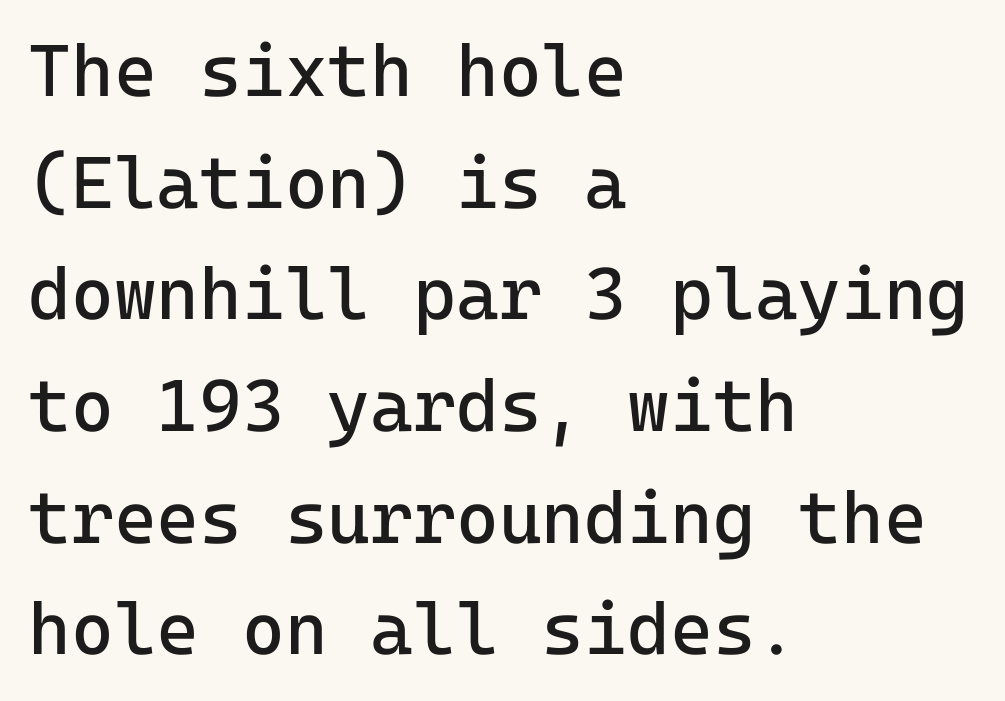
Q: Is the text bold? A: No.
Q: Is the text italic (slanted)? A: No, it is upright.
Q: Is the typeface a serif or a sans-serif typeface? A: Sans-serif.
Q: Is the text underlined? A: No.
Q: How is the paragraph aligned? A: Left-aligned.
Q: Is the spacing between letters normal or unusually wide? A: Normal.
Q: Is the spacing between lines tight, normal or loose? A: Normal.
Q: Width (condensed, normal, or wide)? A: Normal.
Q: Stroke contrast? A: Low.
Q: x-height? A: Medium.
Q: Monospaced? A: Yes.
